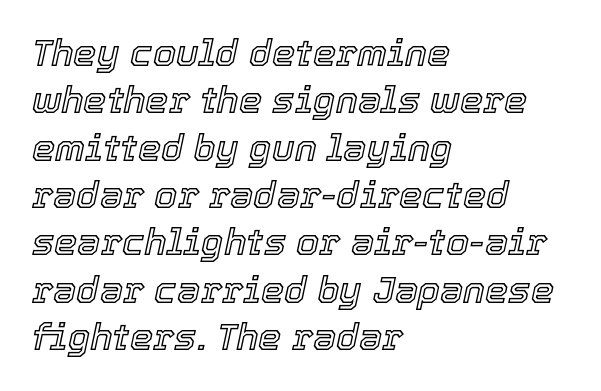
Q: Is the text italic (slanted)? A: Yes, it leans right by about 12 degrees.
Q: Is the text underlined? A: No.
Q: How is the paragraph aligned? A: Left-aligned.
Q: Is the spacing between letters normal or unusually wide? A: Normal.
Q: Is the spacing between lines tight, normal or loose? A: Normal.
Q: Width (condensed, normal, or wide)? A: Normal.
Q: x-height? A: Medium.
Q: Monospaced? A: No.
